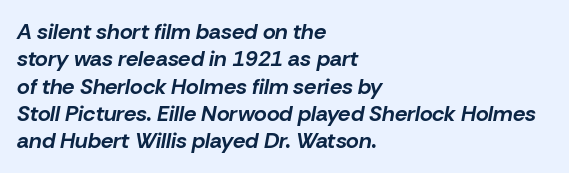
The image shows 22 px bold type, italic (leaning right); set left-aligned, line spacing 1.24x, normal letter spacing, not underlined.
